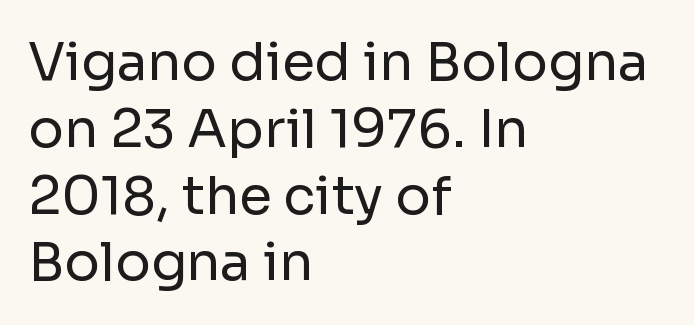
Q: Is the text bold? A: No.
Q: Is the text italic (slanted)? A: No, it is upright.
Q: Is the typeface a serif or a sans-serif typeface? A: Sans-serif.
Q: Is the text underlined? A: No.
Q: How is the paragraph aligned? A: Left-aligned.
Q: Is the spacing between letters normal or unusually wide? A: Normal.
Q: Is the spacing between lines tight, normal or loose? A: Normal.
Q: Width (condensed, normal, or wide)? A: Normal.
Q: Stroke contrast? A: Low.
Q: x-height? A: Medium.
Q: Monospaced? A: No.
